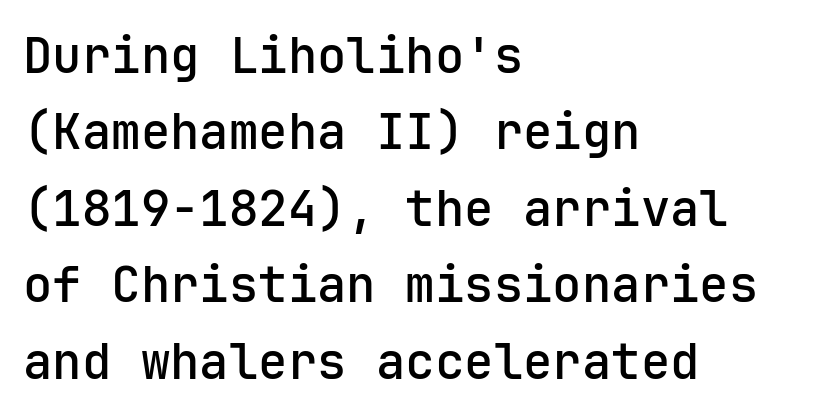
Reading down the block, your eye returns to a fixed left position each line. Look at the tracking — it's just the regular setting, nothing added. Are there feet on the stems? There aren't — it's a sans. Notice the strokes are somewhat thickened but not fully heavy: this is a semibold.
